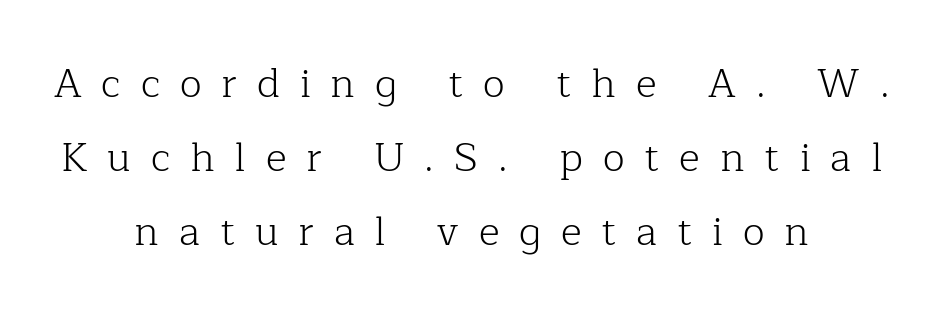
The image shows 40 px light serif type, upright; set centered, line spacing 1.85x, unusually wide letter spacing (+0.5 em), not underlined; low stroke contrast and a medium x-height.
